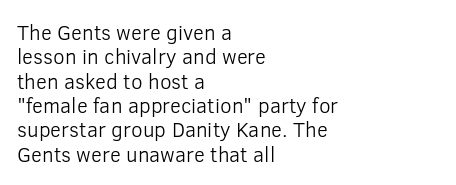
The passage is arranged the way most books set body copy — flush left. The passage shown is not bold in any degree. Is there any slant? The stems are plumb. Type without underlining. There is no visible air inserted between adjacent glyphs.
